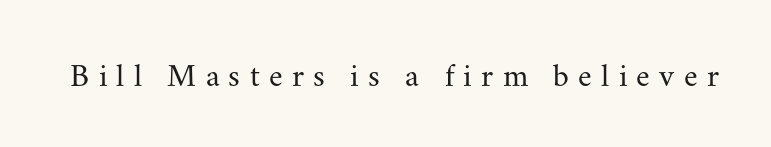
The image shows 33 px regular-weight serif type, upright; set unusually wide letter spacing (+0.28 em), not underlined; medium stroke contrast and a small x-height.
